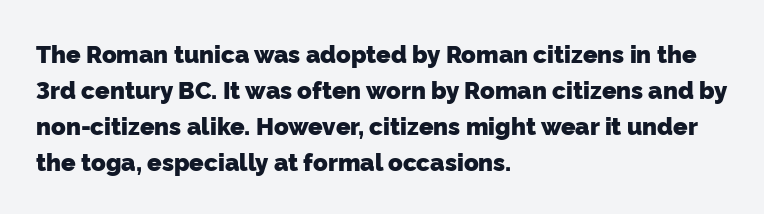
Letter spacing: default. A bare baseline throughout the passage. Each new line begins a customary step beneath the previous one. Which margin do the lines hug? The left one — the right edge is uneven.
